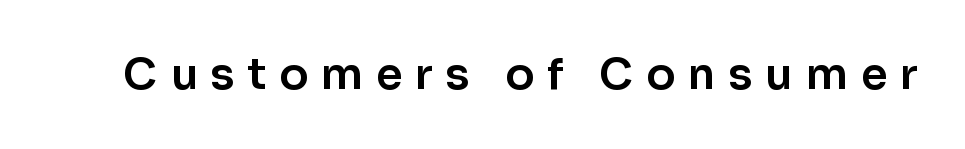
The image shows 43 px sans-serif type, upright; set unusually wide letter spacing (+0.3 em), not underlined; low stroke contrast and a medium x-height.
